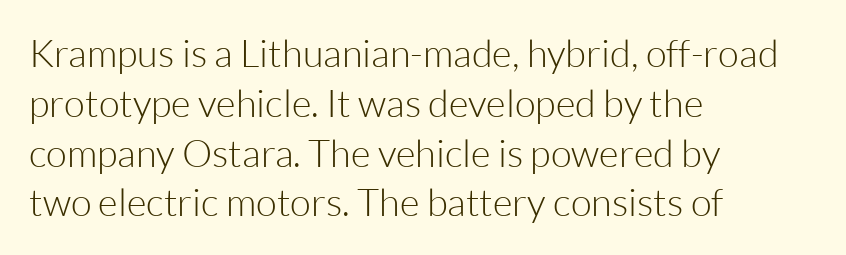
{"serif": "no", "italic": "no", "bold": "no", "weight": "light", "width": "normal", "stroke_contrast": "low", "x_height": "medium", "monospaced": "no", "underline": "no", "align": "left", "line_spacing": "normal", "line_spacing_ratio": 1.31, "letter_spacing": "normal", "letter_spacing_em": 0.0, "glyph_px": 38}
